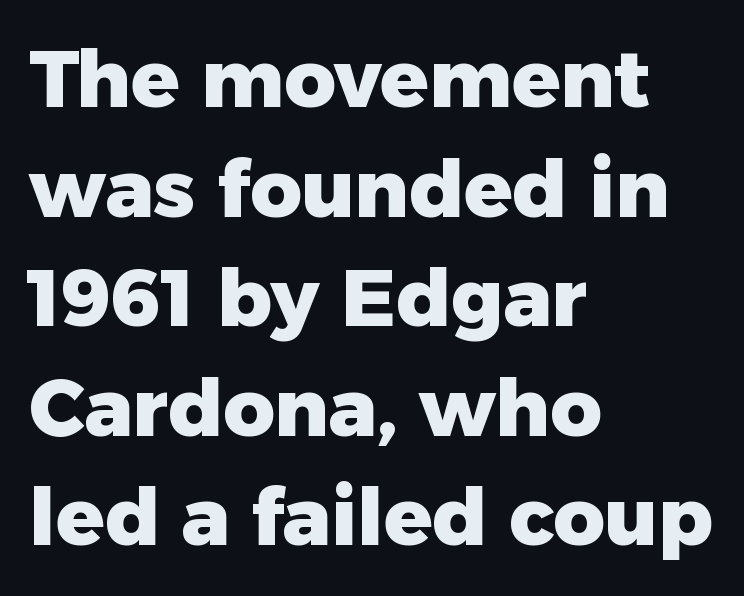
These lines are set flush left with a ragged right edge. Is the type bold? Yes — the strokes are clearly thick and heavy. Students, observe: this is what conventionally led text looks like. Does the type have serifs? No, each stem ends abruptly. Looks like regular typesetting: each glyph gets only the width it needs.
